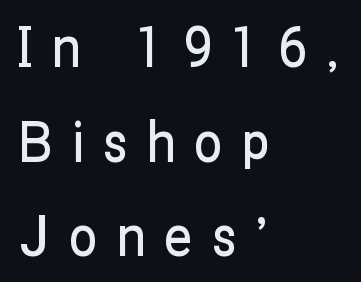
{"serif": "no", "italic": "no", "width": "condensed", "stroke_contrast": "low", "x_height": "medium", "monospaced": "no", "underline": "no", "align": "left", "line_spacing": "normal", "line_spacing_ratio": 1.69, "letter_spacing": "wide", "letter_spacing_em": 0.35, "glyph_px": 56}
